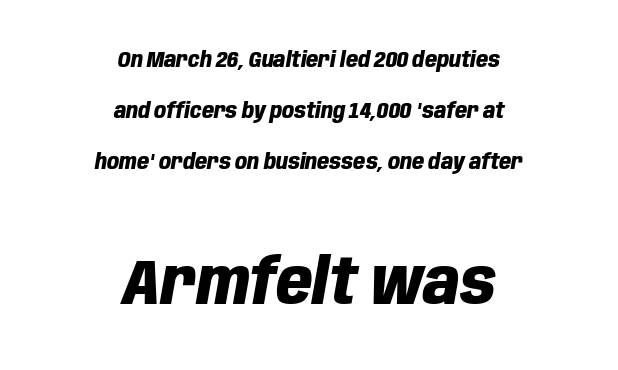
The image shows 63 px heavy, condensed type, italic (leaning right); set centered, loose line spacing (2.42x), normal letter spacing, not underlined; the second (bottom) block is 3.0x larger; low stroke contrast and a large x-height.
